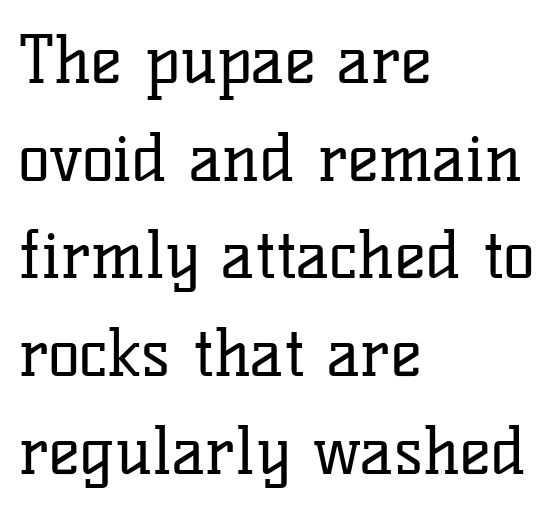
The image shows 66 px regular-weight serif type, upright; set left-aligned, normal line spacing (1.48x), normal letter spacing, not underlined; low stroke contrast and a medium x-height.
